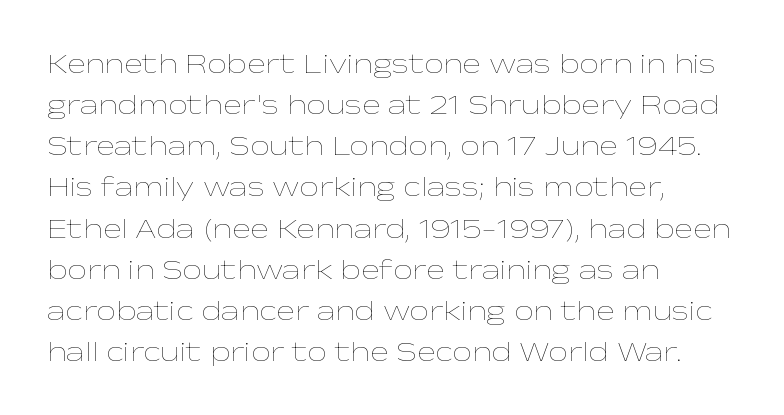
{"italic": "no", "bold": "no", "weight": "thin", "width": "wide", "stroke_contrast": "low", "x_height": "medium", "monospaced": "no", "underline": "no", "align": "left", "line_spacing": "normal", "line_spacing_ratio": 1.47, "letter_spacing": "normal", "letter_spacing_em": 0.0, "glyph_px": 28}
